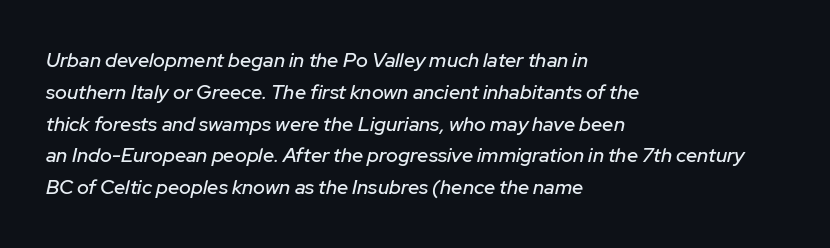
The image shows 20 px text type, italic (leaning right); set left-aligned, normal line spacing (1.59x), normal letter spacing, not underlined.
